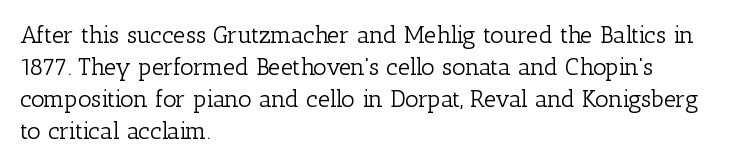
Q: Is the text bold? A: No.
Q: Is the text italic (slanted)? A: No, it is upright.
Q: Is the text underlined? A: No.
Q: How is the paragraph aligned? A: Left-aligned.
Q: Is the spacing between letters normal or unusually wide? A: Normal.
Q: Is the spacing between lines tight, normal or loose? A: Normal.
